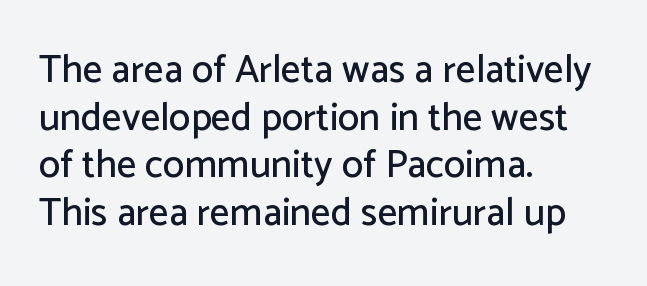
The image shows 39 px sans-serif type, upright; set left-aligned, line spacing 1.22x, normal letter spacing, not underlined; low stroke contrast and a medium x-height.
